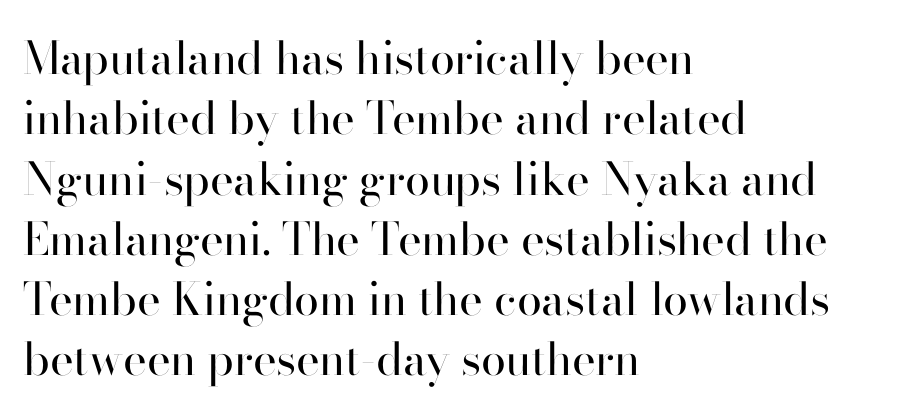
Q: Is the text bold? A: No.
Q: Is the text italic (slanted)? A: No, it is upright.
Q: Is the typeface a serif or a sans-serif typeface? A: Sans-serif.
Q: Is the text underlined? A: No.
Q: How is the paragraph aligned? A: Left-aligned.
Q: Is the spacing between letters normal or unusually wide? A: Normal.
Q: Is the spacing between lines tight, normal or loose? A: Normal.
Q: Width (condensed, normal, or wide)? A: Normal.
Q: Stroke contrast? A: High.
Q: x-height? A: Small.
Q: Monospaced? A: No.
